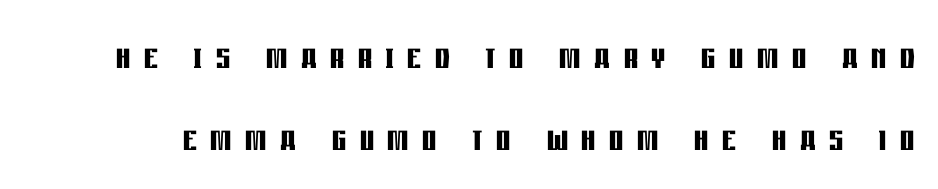
The image shows 44 px semibold, condensed sans-serif type, upright; set line spacing 1.87x, unusually wide letter spacing (+0.31 em), not underlined; low stroke contrast and a large x-height.
